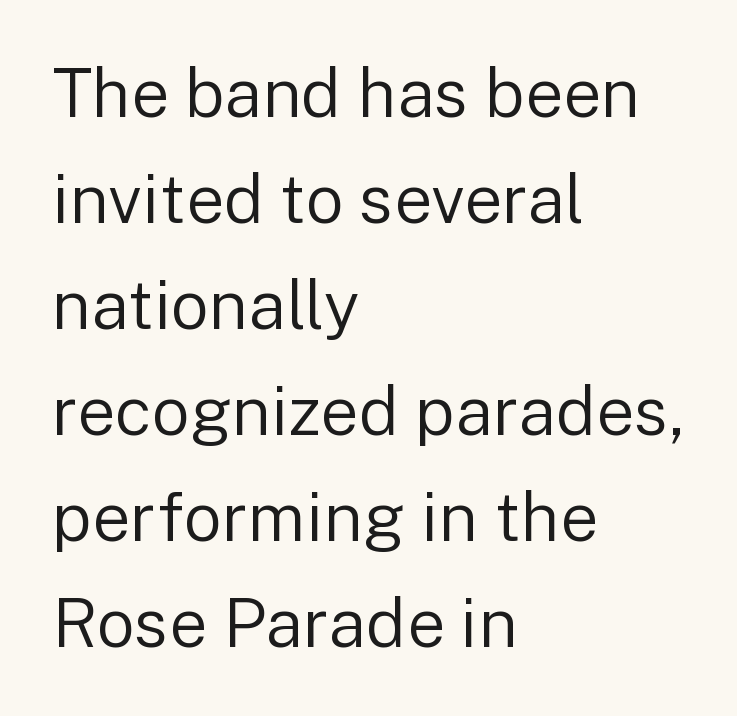
The tracking reads as untouched default to a designer's eye. Do the characters align in a grid? No, the font is proportional. Notice how the stems are strictly vertical — no italics here. Ink coverage per letter is moderate at most.
